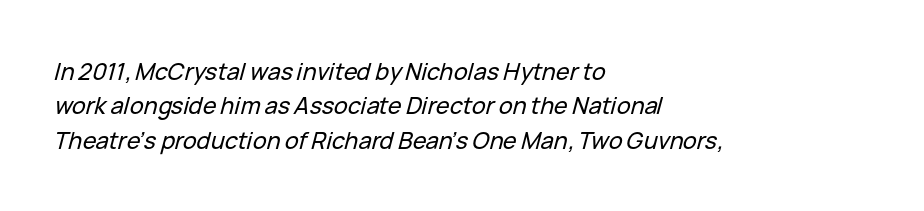
Q: Is the text italic (slanted)? A: Yes, it leans right by about 15 degrees.
Q: Is the text underlined? A: No.
Q: How is the paragraph aligned? A: Left-aligned.
Q: Is the spacing between letters normal or unusually wide? A: Normal.
Q: Is the spacing between lines tight, normal or loose? A: Normal.
